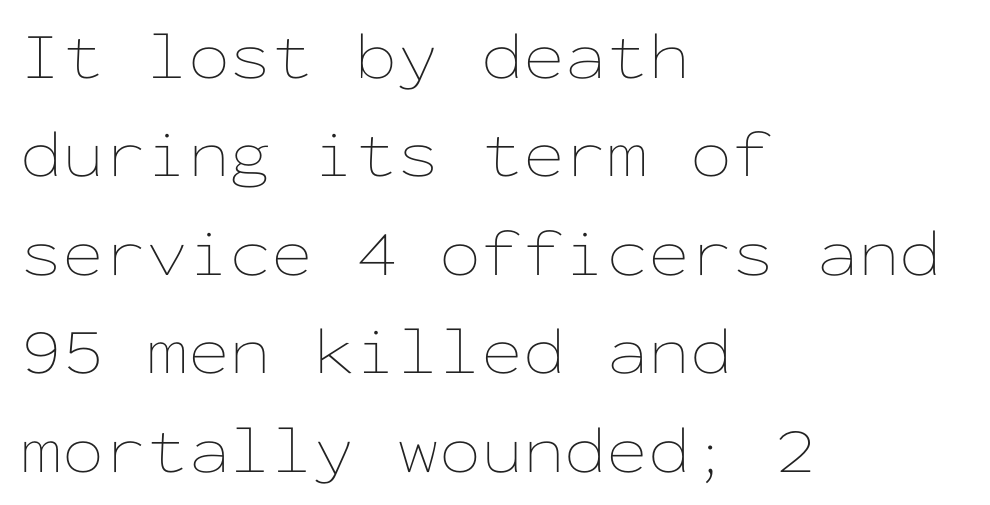
Does the leading feel generous? No, just average. A typesetter would call this monospace, since all characters share one set width. The specimen omits any rule beneath the text block's lines. Is the block centered? No — it sits flush against the left margin.
